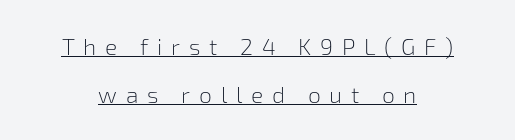
Q: Is the text bold? A: No.
Q: Is the text italic (slanted)? A: No, it is upright.
Q: Is the text underlined? A: Yes.
Q: How is the paragraph aligned? A: Centered.
Q: Is the spacing between letters normal or unusually wide? A: Unusually wide.
Q: Is the spacing between lines tight, normal or loose? A: Loose.
